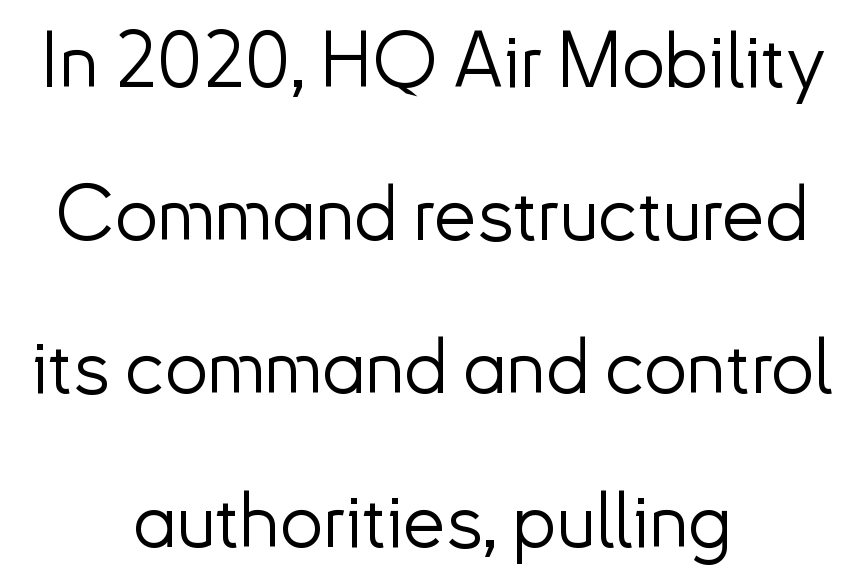
{"serif": "no", "italic": "no", "bold": "no", "weight": "light", "width": "normal", "stroke_contrast": "low", "x_height": "small", "monospaced": "no", "underline": "no", "align": "center", "line_spacing": "loose", "line_spacing_ratio": 1.99, "letter_spacing": "normal", "letter_spacing_em": 0.0, "glyph_px": 77}
